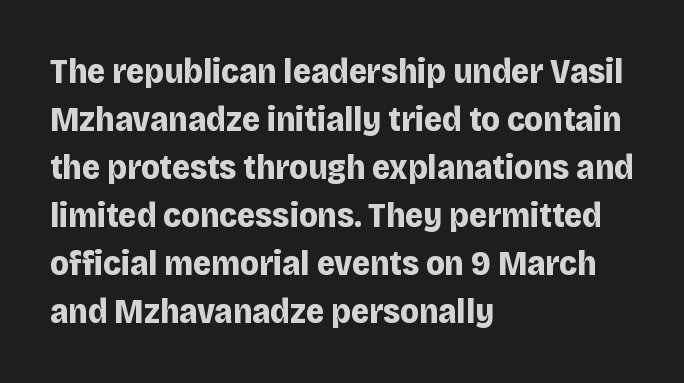
{"serif": "no", "italic": "no", "bold": "yes", "weight": "bold", "width": "normal", "stroke_contrast": "low", "x_height": "large", "monospaced": "no", "underline": "no", "align": "left", "line_spacing": "normal", "line_spacing_ratio": 1.37, "letter_spacing": "normal", "letter_spacing_em": 0.0, "glyph_px": 35}
